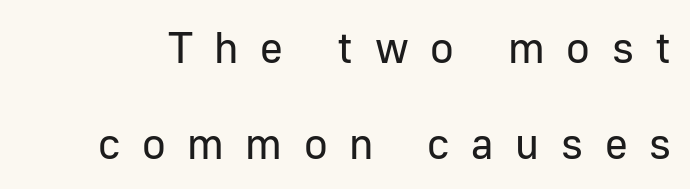
{"serif": "no", "italic": "no", "bold": "no", "weight": "regular", "width": "normal", "stroke_contrast": "low", "x_height": "medium", "monospaced": "no", "underline": "no", "line_spacing": "loose", "line_spacing_ratio": 2.19, "letter_spacing": "wide", "letter_spacing_em": 0.49, "glyph_px": 44}
